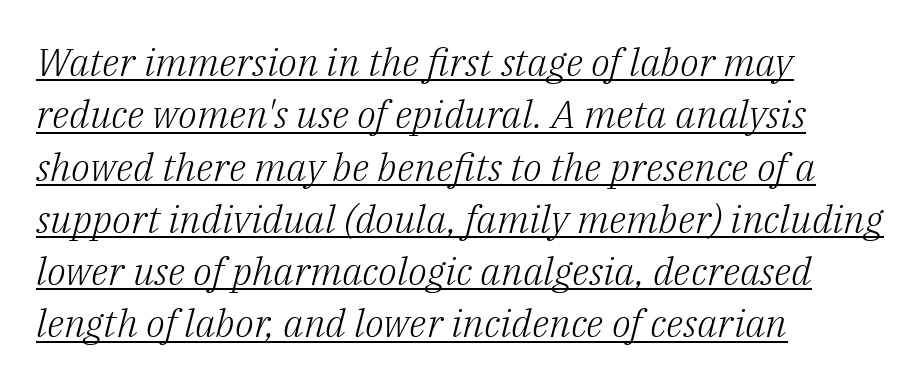
The image shows 39 px light serif type, italic (leaning right); set left-aligned, normal line spacing (1.34x), normal letter spacing, underlined; low stroke contrast and a medium x-height.
